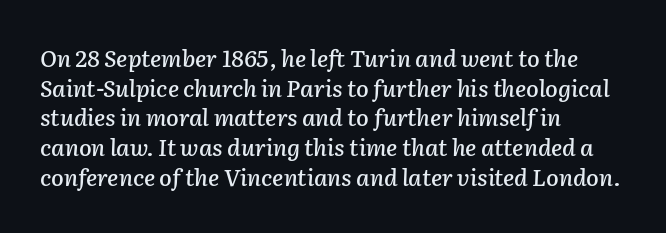
Q: Is the text italic (slanted)? A: Yes, it leans right by about 2 degrees.
Q: Is the text underlined? A: No.
Q: How is the paragraph aligned? A: Left-aligned.
Q: Is the spacing between letters normal or unusually wide? A: Normal.
Q: Is the spacing between lines tight, normal or loose? A: Normal.
